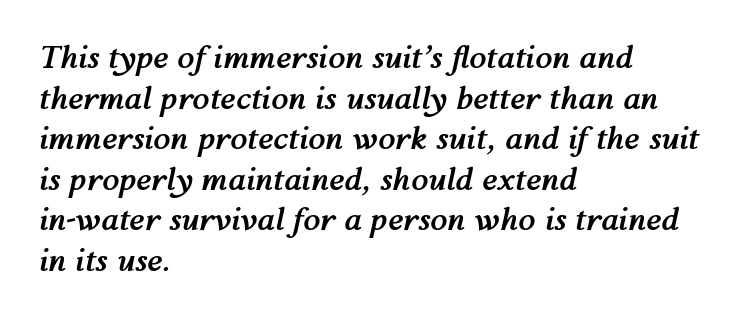
{"italic": "yes", "lean": "right", "slant_degrees": 12, "bold": "yes", "weight": "semibold", "width": "normal", "stroke_contrast": "medium", "x_height": "medium", "monospaced": "no", "underline": "no", "align": "left", "line_spacing": "normal", "line_spacing_ratio": 1.31, "letter_spacing": "normal", "letter_spacing_em": 0.0, "glyph_px": 31}
